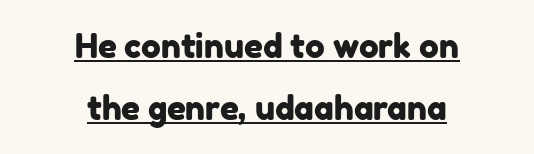
Q: Is the typeface a serif or a sans-serif typeface? A: Sans-serif.
Q: Is the text underlined? A: Yes.
Q: How is the paragraph aligned? A: Centered.
Q: Is the spacing between letters normal or unusually wide? A: Normal.
Q: Width (condensed, normal, or wide)? A: Normal.
Q: Stroke contrast? A: Low.
Q: x-height? A: Medium.
Q: Monospaced? A: No.
